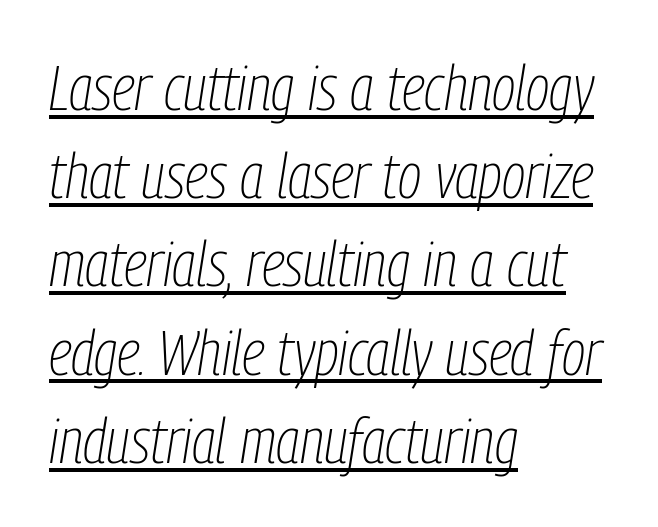
{"italic": "yes", "lean": "right", "slant_degrees": 9, "bold": "no", "weight": "thin", "width": "condensed", "stroke_contrast": "low", "x_height": "medium", "monospaced": "no", "underline": "yes", "align": "left", "line_spacing": "normal", "line_spacing_ratio": 1.4, "letter_spacing": "normal", "letter_spacing_em": 0.0, "glyph_px": 63}
